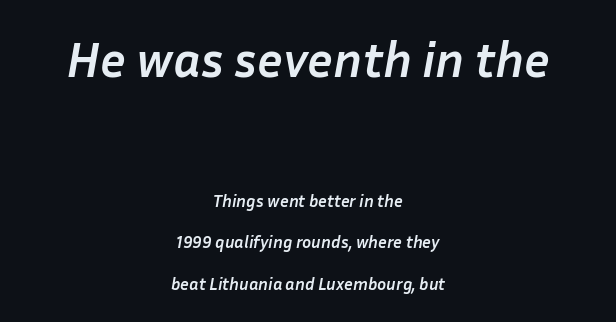
A student would call this center alignment; a typographer would say set centered. Its strokes are broad and dark, the hallmark of bold type. Quick note: interline space is abundant. The type is set solid horizontally, with unmodified tracking.
